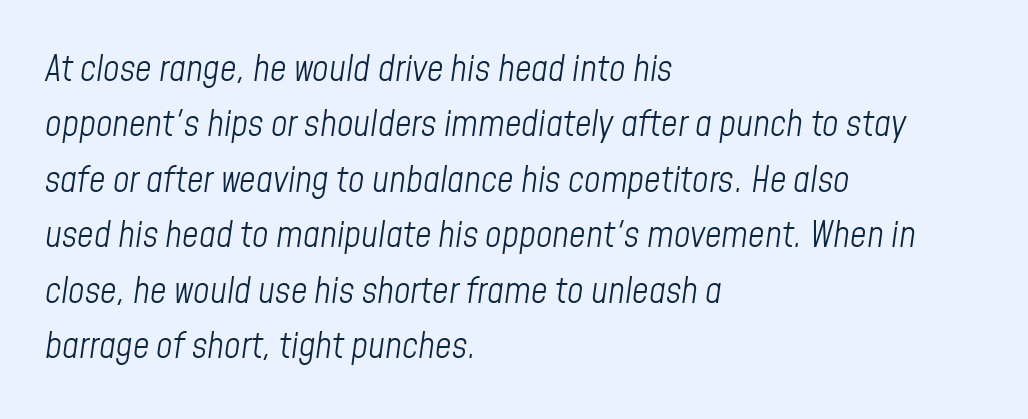
{"italic": "yes", "lean": "right", "slant_degrees": 8, "bold": "no", "weight": "light", "width": "condensed", "stroke_contrast": "low", "x_height": "medium", "monospaced": "no", "underline": "no", "align": "left", "line_spacing": "normal", "line_spacing_ratio": 1.54, "letter_spacing": "normal", "letter_spacing_em": 0.0, "glyph_px": 36}
